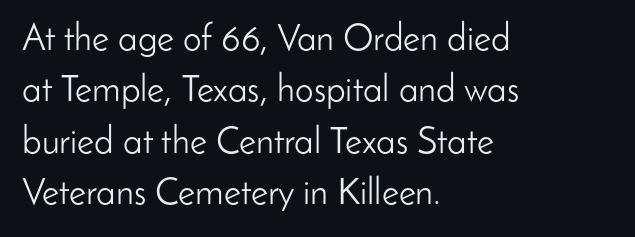
Q: Is the text bold? A: No.
Q: Is the text italic (slanted)? A: No, it is upright.
Q: Is the typeface a serif or a sans-serif typeface? A: Sans-serif.
Q: Is the text underlined? A: No.
Q: How is the paragraph aligned? A: Left-aligned.
Q: Is the spacing between letters normal or unusually wide? A: Normal.
Q: Is the spacing between lines tight, normal or loose? A: Normal.
Q: Width (condensed, normal, or wide)? A: Normal.
Q: Stroke contrast? A: Low.
Q: x-height? A: Small.
Q: Monospaced? A: No.
